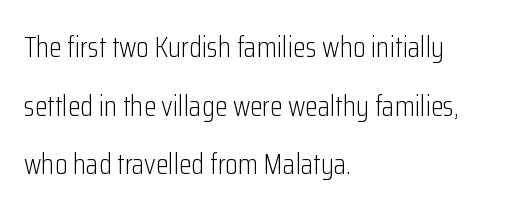
{"serif": "no", "italic": "no", "bold": "no", "weight": "light", "width": "condensed", "stroke_contrast": "low", "x_height": "medium", "monospaced": "no", "underline": "no", "align": "left", "line_spacing": "loose", "line_spacing_ratio": 2.02, "letter_spacing": "normal", "letter_spacing_em": 0.0, "glyph_px": 29}
